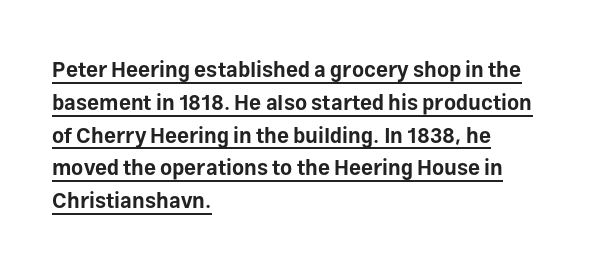
The image shows 21 px bold type, upright; set left-aligned, normal line spacing (1.56x), normal letter spacing, underlined.
